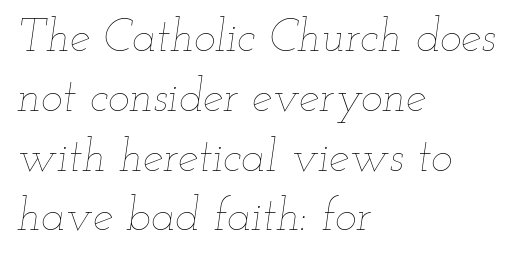
Q: Is the text bold? A: No.
Q: Is the text italic (slanted)? A: Yes, it leans right by about 12 degrees.
Q: Is the text underlined? A: No.
Q: How is the paragraph aligned? A: Left-aligned.
Q: Is the spacing between letters normal or unusually wide? A: Normal.
Q: Is the spacing between lines tight, normal or loose? A: Normal.
Q: Width (condensed, normal, or wide)? A: Wide.
Q: Stroke contrast? A: Low.
Q: x-height? A: Small.
Q: Monospaced? A: No.
